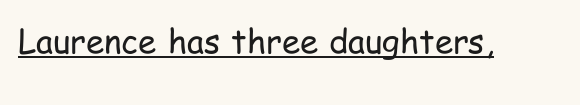
The image shows 33 px regular-weight, condensed sans-serif type, upright; set normal letter spacing, underlined; low stroke contrast and a medium x-height.
